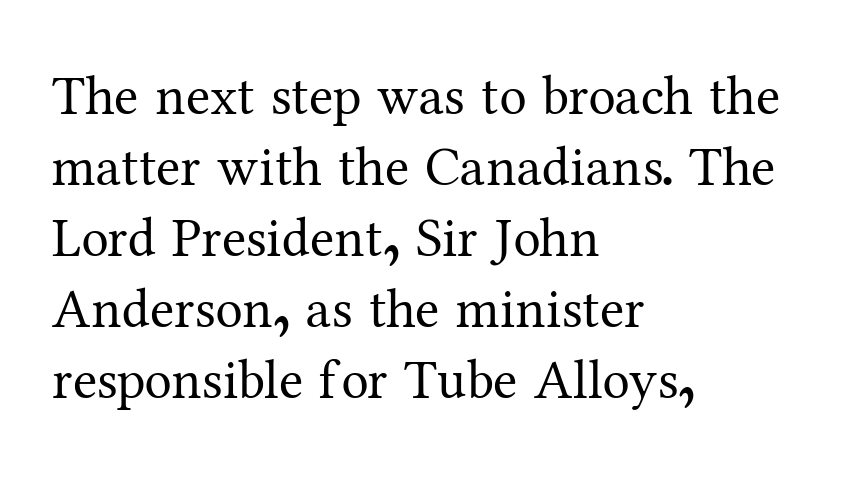
Q: Is the text bold? A: No.
Q: Is the text italic (slanted)? A: No, it is upright.
Q: Is the typeface a serif or a sans-serif typeface? A: Serif.
Q: Is the text underlined? A: No.
Q: How is the paragraph aligned? A: Left-aligned.
Q: Is the spacing between letters normal or unusually wide? A: Normal.
Q: Is the spacing between lines tight, normal or loose? A: Normal.
Q: Width (condensed, normal, or wide)? A: Normal.
Q: Stroke contrast? A: Medium.
Q: x-height? A: Medium.
Q: Monospaced? A: No.
